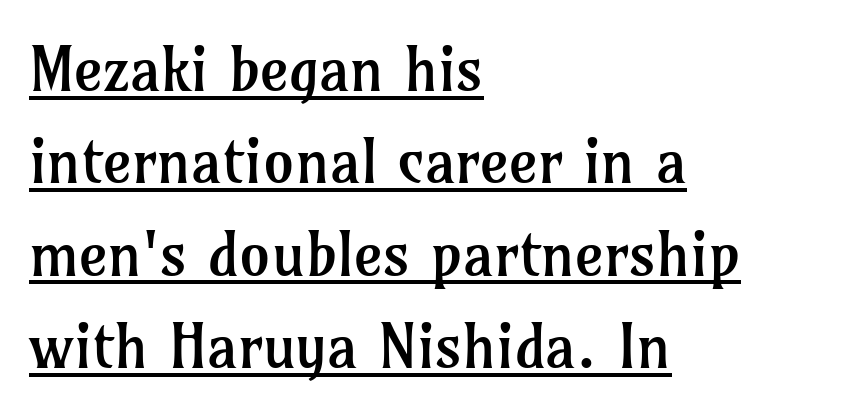
The image shows 62 px regular-weight serif type, upright; set left-aligned, normal line spacing (1.49x), normal letter spacing, underlined; low stroke contrast and a medium x-height.
